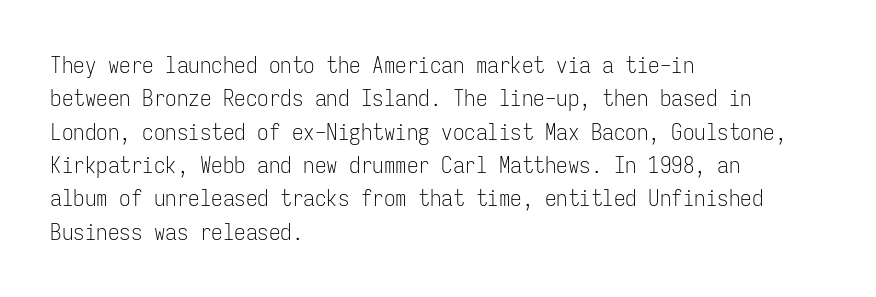
Q: Is the text bold? A: No.
Q: Is the text italic (slanted)? A: No, it is upright.
Q: Is the text underlined? A: No.
Q: How is the paragraph aligned? A: Left-aligned.
Q: Is the spacing between letters normal or unusually wide? A: Normal.
Q: Is the spacing between lines tight, normal or loose? A: Normal.
